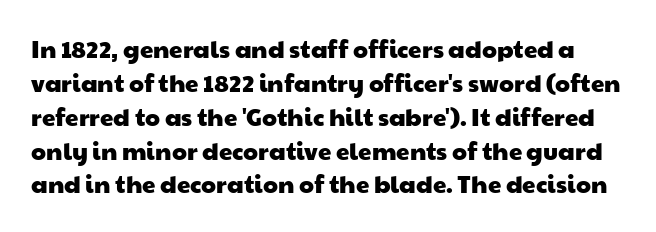
The image shows 24 px text type; set normal line spacing (1.41x), normal letter spacing, not underlined.
